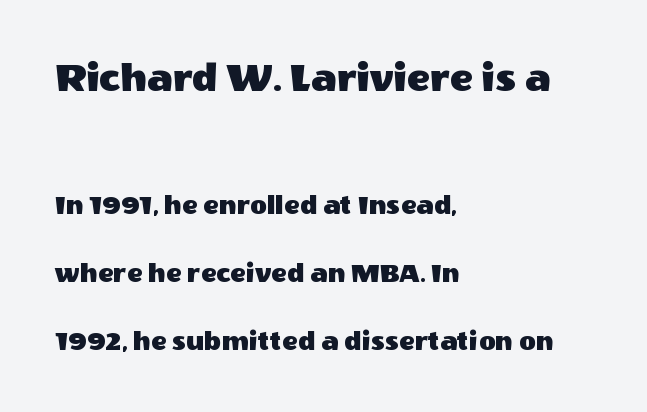
{"serif": "no", "italic": "no", "width": "normal", "x_height": "large", "monospaced": "no", "underline": "no", "align": "left", "line_spacing": "loose", "line_spacing_ratio": 2.34, "letter_spacing": "normal", "letter_spacing_em": 0.0, "larger_block": "first", "size_ratio": 1.48, "glyph_px": 43}
